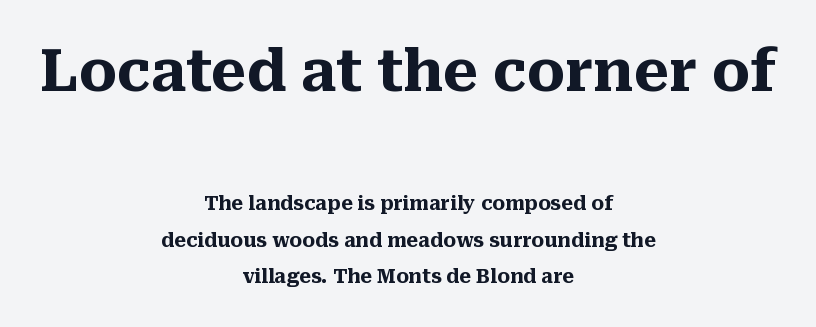
{"serif": "yes", "italic": "no", "bold": "yes", "weight": "heavy", "width": "normal", "stroke_contrast": "medium", "x_height": "medium", "monospaced": "no", "underline": "no", "align": "center", "line_spacing": "loose", "line_spacing_ratio": 1.91, "letter_spacing": "normal", "letter_spacing_em": 0.0, "larger_block": "first", "size_ratio": 3.0, "glyph_px": 57}
